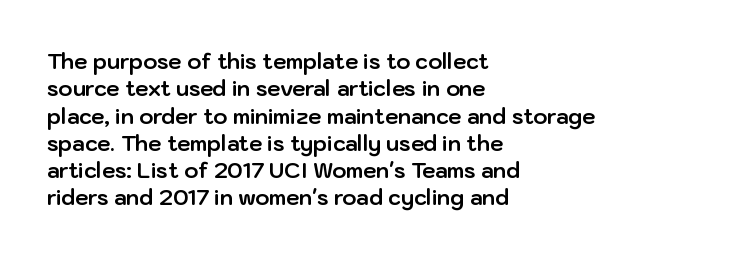
Q: Is the text bold? A: Yes.
Q: Is the text italic (slanted)? A: No, it is upright.
Q: Is the text underlined? A: No.
Q: How is the paragraph aligned? A: Left-aligned.
Q: Is the spacing between letters normal or unusually wide? A: Normal.
Q: Is the spacing between lines tight, normal or loose? A: Normal.
